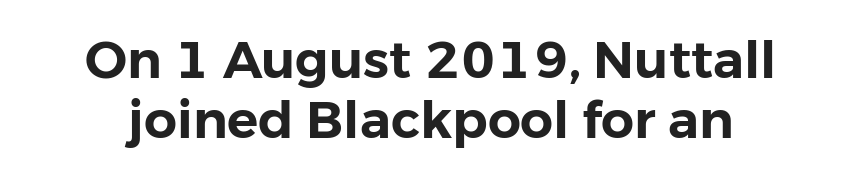
Q: Is the text italic (slanted)? A: No, it is upright.
Q: Is the typeface a serif or a sans-serif typeface? A: Sans-serif.
Q: Is the text underlined? A: No.
Q: Is the spacing between letters normal or unusually wide? A: Normal.
Q: Width (condensed, normal, or wide)? A: Normal.
Q: Stroke contrast? A: Low.
Q: x-height? A: Medium.
Q: Monospaced? A: No.
